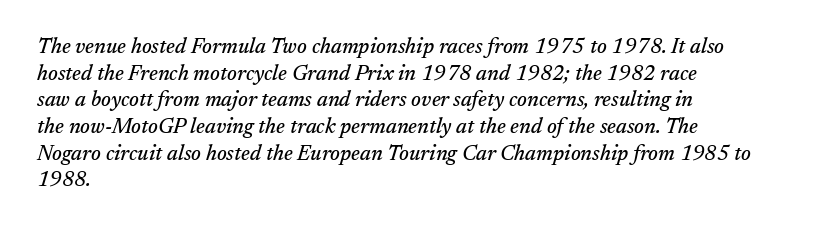
Q: Is the text italic (slanted)? A: Yes, it leans right by about 17 degrees.
Q: Is the text underlined? A: No.
Q: How is the paragraph aligned? A: Left-aligned.
Q: Is the spacing between letters normal or unusually wide? A: Normal.
Q: Is the spacing between lines tight, normal or loose? A: Normal.
